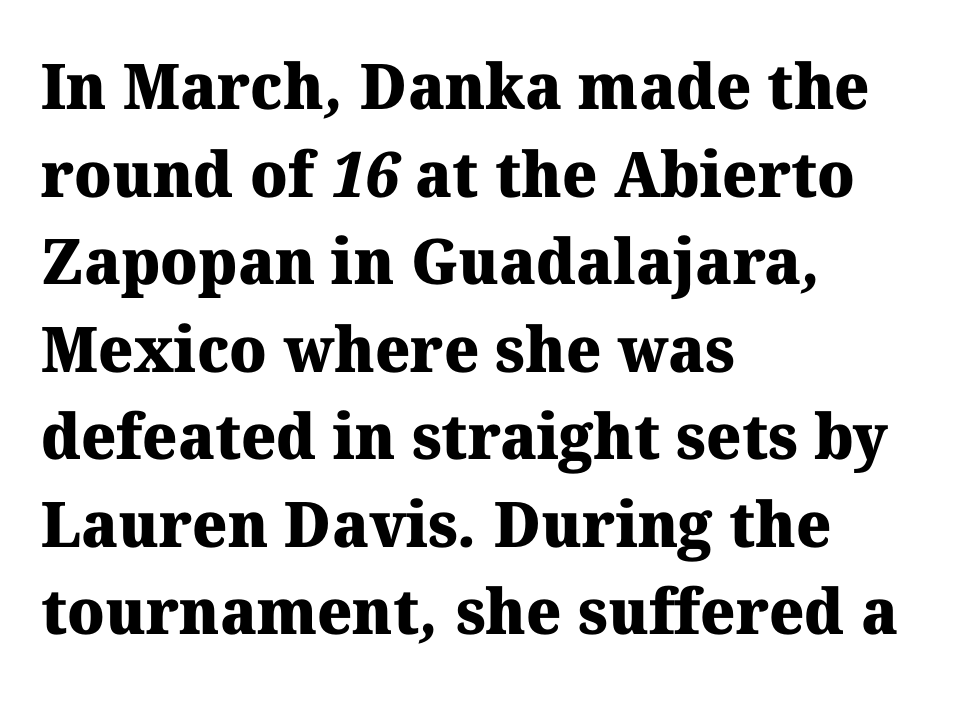
Q: Is the text bold? A: Yes.
Q: Is the typeface a serif or a sans-serif typeface? A: Serif.
Q: Is the text underlined? A: No.
Q: How is the paragraph aligned? A: Left-aligned.
Q: Is the spacing between letters normal or unusually wide? A: Normal.
Q: Is the spacing between lines tight, normal or loose? A: Normal.
Q: Width (condensed, normal, or wide)? A: Normal.
Q: Stroke contrast? A: Medium.
Q: x-height? A: Medium.
Q: Monospaced? A: No.
